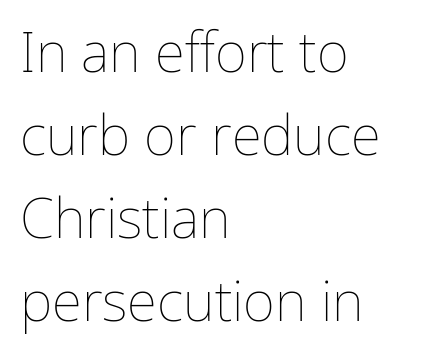
Here the designer chose a conventional face with non-uniform glyph widths. Notice how descenders clear the ascenders below comfortably — that's standard leading. Alignment: flush left. The rendering keeps characters at their native spacing.
